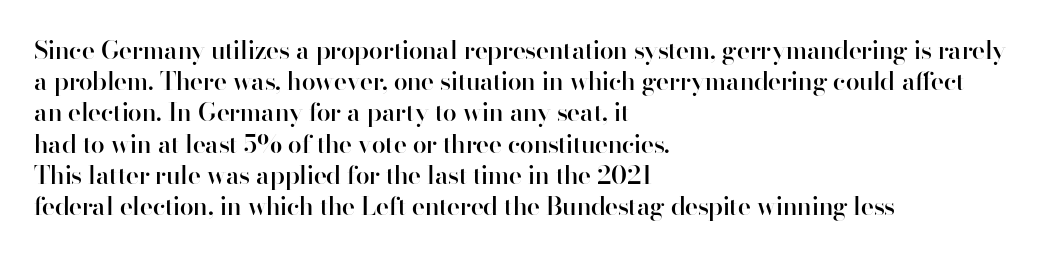
The image shows 25 px text type, upright; set left-aligned, normal line spacing (1.25x), normal letter spacing, not underlined.
